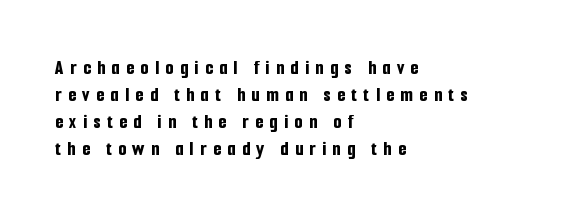
As a designer I'd log this as weight 700, bold. The passage shown is not underscored anywhere. Honestly, the row spacing looks completely unremarkable. In terms of posture, this sample is upright.
